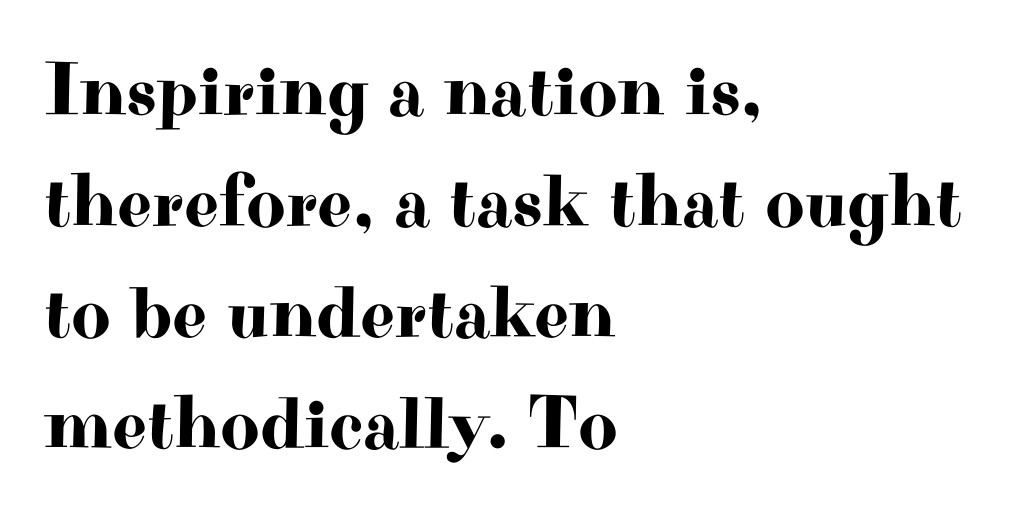
{"serif": "yes", "italic": "no", "width": "wide", "stroke_contrast": "high", "x_height": "small", "monospaced": "no", "underline": "no", "align": "left", "line_spacing": "normal", "line_spacing_ratio": 1.46, "letter_spacing": "normal", "letter_spacing_em": 0.0, "glyph_px": 76}
